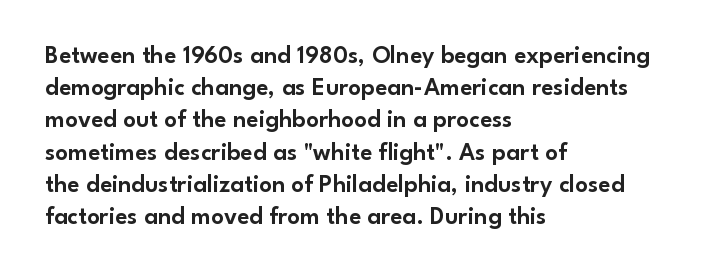
The image shows 25 px text type, upright; set left-aligned, normal line spacing (1.29x), normal letter spacing, not underlined.
